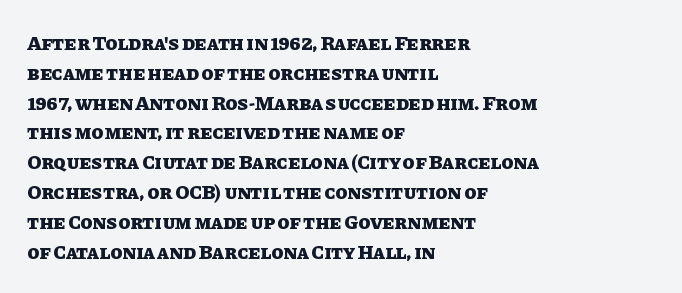
{"italic": "no", "bold": "yes", "underline": "no", "align": "left", "line_spacing": "normal", "line_spacing_ratio": 1.49, "letter_spacing": "normal", "letter_spacing_em": 0.0, "glyph_px": 20}
